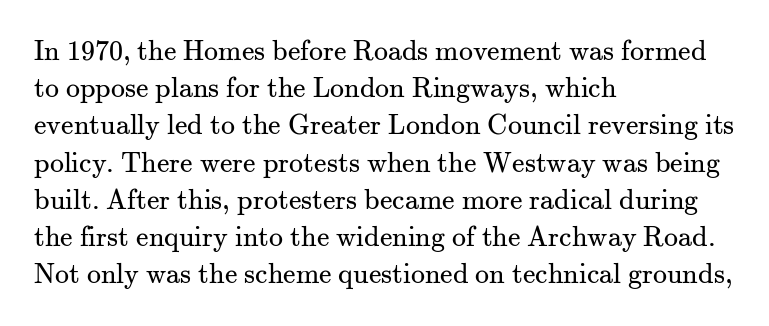
The setting favours the left margin, as ordinary paragraphs usually do. Stem width sits at or under what a default text font uses. The space beneath each line is pristine and unruled. It's the straight-up-and-down kind of type. Compared with typical paragraphs, the rows here are spaced about the same.
